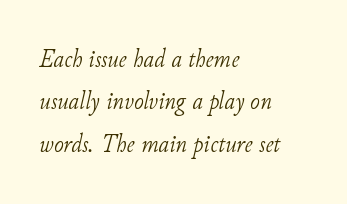
The image shows 26 px text type, italic (leaning right); set left-aligned, normal line spacing (1.63x), normal letter spacing, not underlined.
